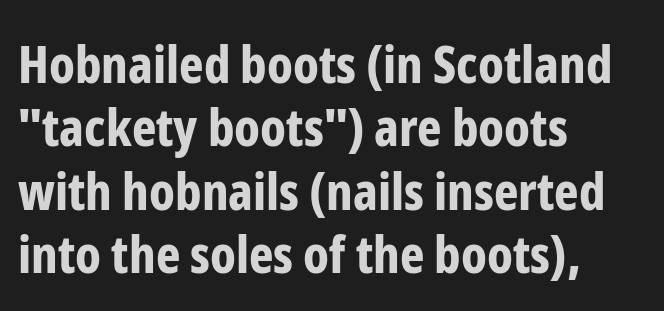
The face used here is rendered with its standard letterfit. Spacing verdict: proportional, widths tailored to each character. Each glyph is drawn with heavy, bold strokes. The passage shown is not underscored anywhere.
